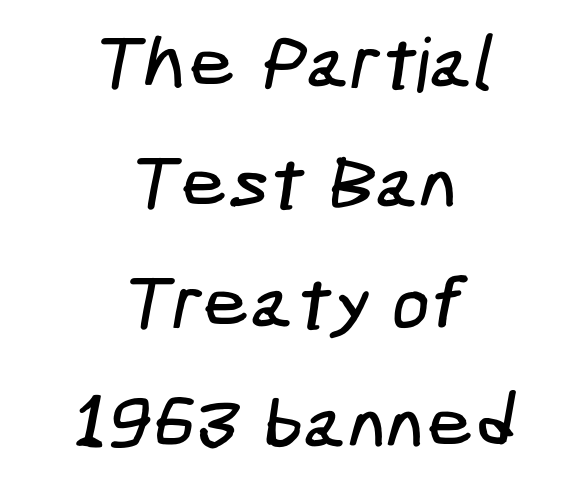
The image shows 75 px condensed sans-serif type; set centered, normal line spacing (1.6x), normal letter spacing, not underlined; low stroke contrast and a medium x-height.
